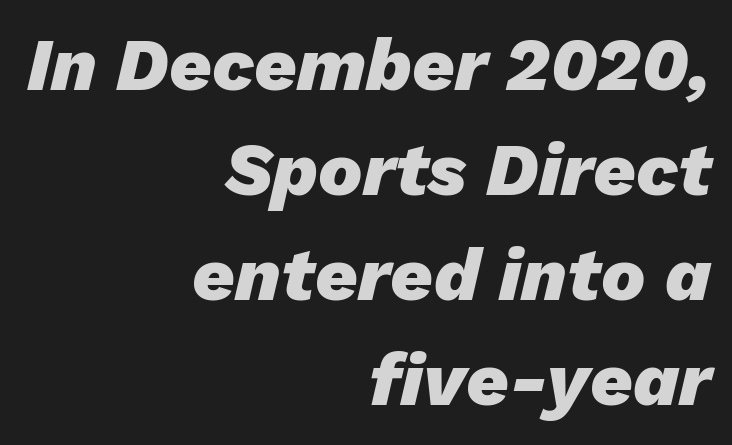
Q: Is the text bold? A: Yes.
Q: Is the text italic (slanted)? A: Yes, it leans right by about 13 degrees.
Q: Is the text underlined? A: No.
Q: How is the paragraph aligned? A: Right-aligned.
Q: Is the spacing between letters normal or unusually wide? A: Normal.
Q: Is the spacing between lines tight, normal or loose? A: Normal.
Q: Width (condensed, normal, or wide)? A: Normal.
Q: Stroke contrast? A: Low.
Q: x-height? A: Medium.
Q: Monospaced? A: No.
